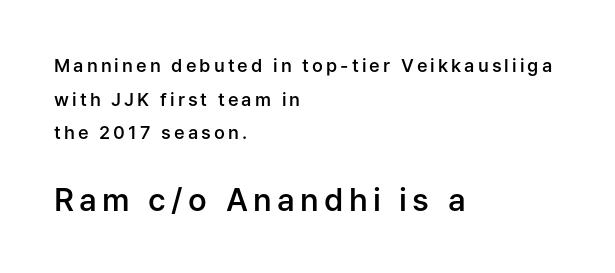
These lines are set flush left with a ragged right edge. Does the bottom block carry the larger type? Yes, it does. The lettering stays uniformly vertical, giving the passage a roman look. The font family rendered here belongs to the sans-serif group. Honestly, there is no underline to notice here at all. The passage shown is typed in a proportional face where columns would drift.
